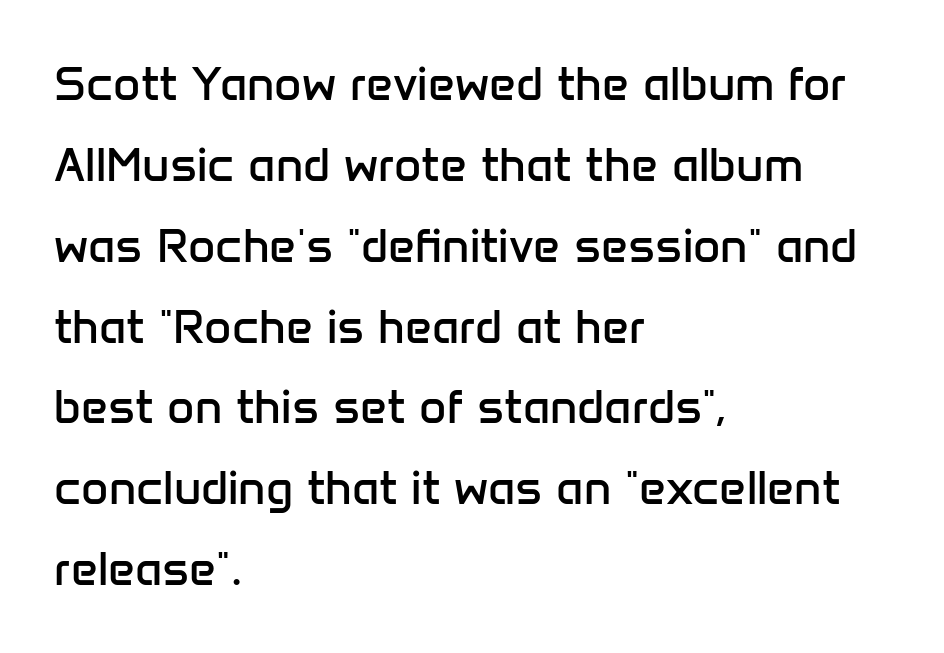
The image shows 47 px regular-weight sans-serif type, upright; set left-aligned, line spacing 1.72x, normal letter spacing, not underlined; low stroke contrast and a medium x-height.
